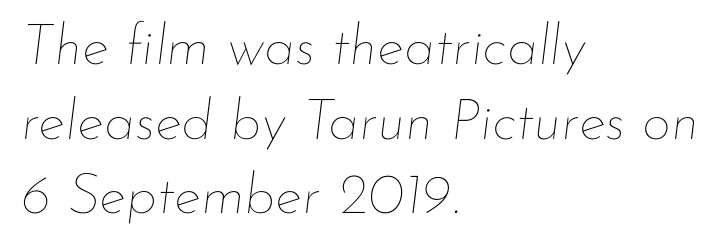
{"italic": "yes", "lean": "right", "slant_degrees": 7, "bold": "no", "weight": "thin", "width": "normal", "stroke_contrast": "low", "x_height": "small", "monospaced": "no", "underline": "no", "align": "left", "line_spacing": "normal", "line_spacing_ratio": 1.31, "letter_spacing": "normal", "letter_spacing_em": 0.0, "glyph_px": 57}
